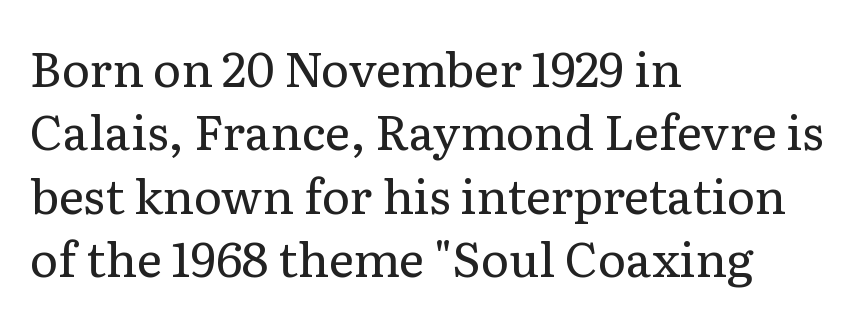
The image shows 48 px regular-weight serif type, upright; set left-aligned, normal line spacing (1.32x), normal letter spacing, not underlined; low stroke contrast and a medium x-height.
